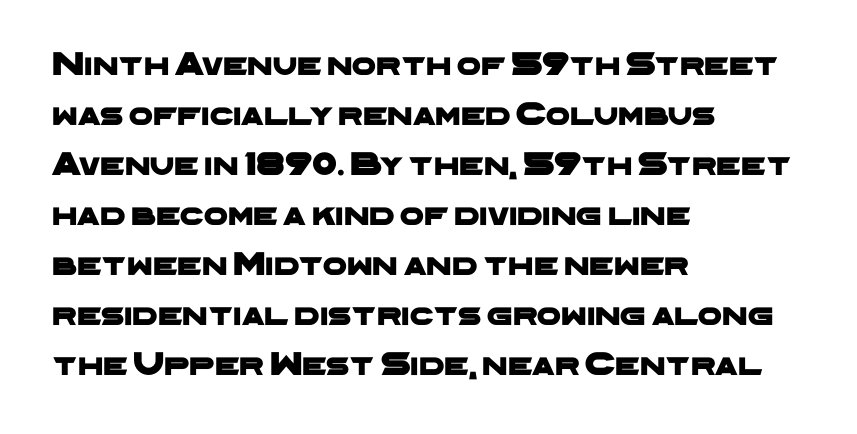
Regarding leading, the lines here are spaced in the standard way. These lines keep a tight, regular rhythm from letter to letter. Is this a fixed-width face? No — the glyphs have proportional, varying widths. Layout note: lines flush left.
